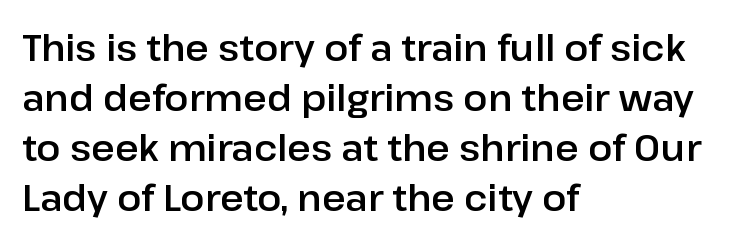
Q: Is the text italic (slanted)? A: No, it is upright.
Q: Is the typeface a serif or a sans-serif typeface? A: Sans-serif.
Q: Is the text underlined? A: No.
Q: How is the paragraph aligned? A: Left-aligned.
Q: Is the spacing between letters normal or unusually wide? A: Normal.
Q: Is the spacing between lines tight, normal or loose? A: Normal.
Q: Width (condensed, normal, or wide)? A: Normal.
Q: Stroke contrast? A: Low.
Q: x-height? A: Medium.
Q: Monospaced? A: No.
